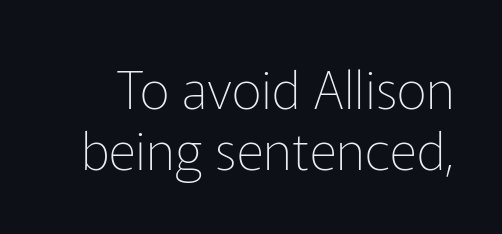
{"serif": "no", "italic": "no", "bold": "no", "weight": "thin", "width": "normal", "stroke_contrast": "low", "x_height": "medium", "monospaced": "no", "underline": "no", "line_spacing_ratio": 1.16, "letter_spacing": "normal", "letter_spacing_em": 0.0, "glyph_px": 53}
